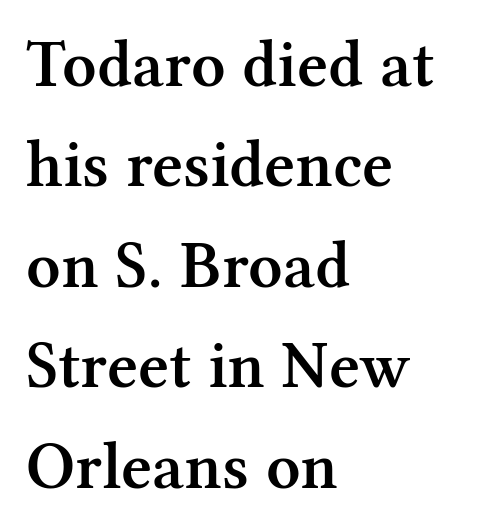
The lines are quadded left. The glyphs in this specimen are seriffed. Tall strokes in this sample are plumb rather than angled. Words appear dense and cohesive because spacing is normal.
